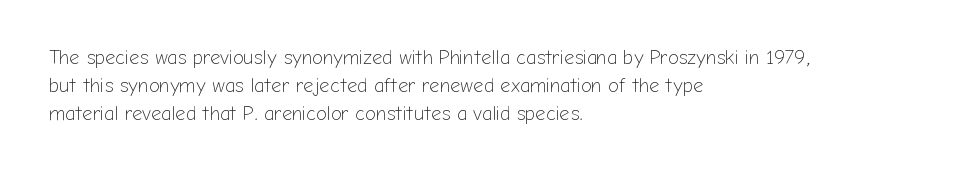
{"italic": "no", "bold": "no", "underline": "no", "align": "left", "line_spacing": "normal", "line_spacing_ratio": 1.39, "letter_spacing": "normal", "letter_spacing_em": 0.0, "glyph_px": 20}
